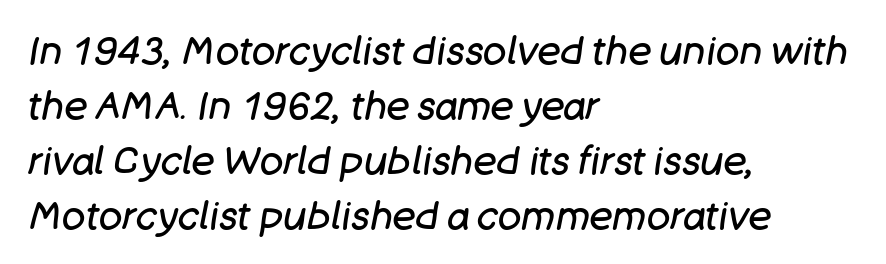
The image shows 39 px regular-weight type, italic (leaning right); set left-aligned, normal line spacing (1.41x), normal letter spacing, not underlined; low stroke contrast and a large x-height.
